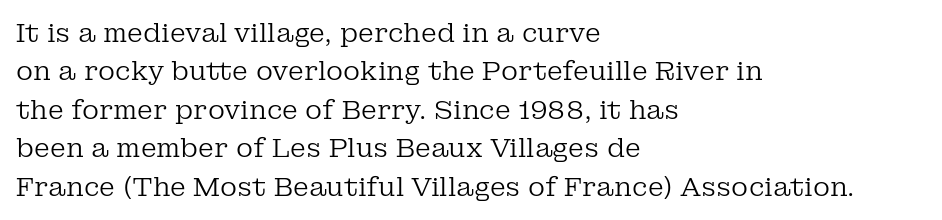
Leftover space on each line is placed entirely after the last word. The font sits on the lighter half of the weight spectrum, regular included. Here the glyphs are tracked normally, forming tight word shapes. Evenly set lines give the paragraph a standard silhouette. The area under the type is left untouched. The letters stand upright; this is a roman face.
